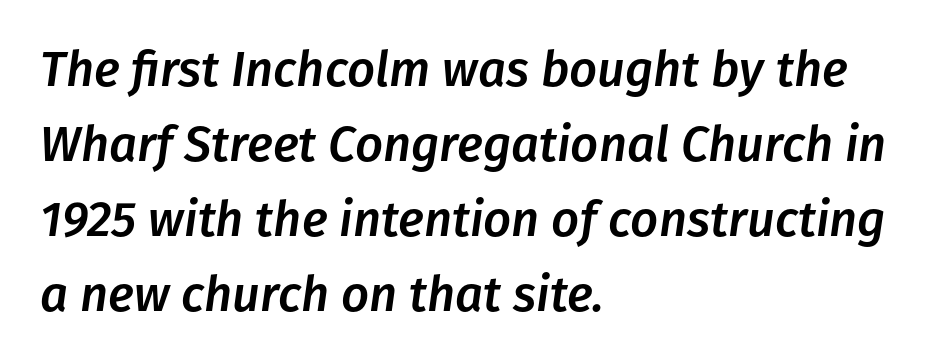
{"italic": "yes", "lean": "right", "slant_degrees": 8, "width": "normal", "stroke_contrast": "low", "x_height": "medium", "monospaced": "no", "underline": "no", "align": "left", "line_spacing": "normal", "line_spacing_ratio": 1.53, "letter_spacing": "normal", "letter_spacing_em": 0.0, "glyph_px": 49}
